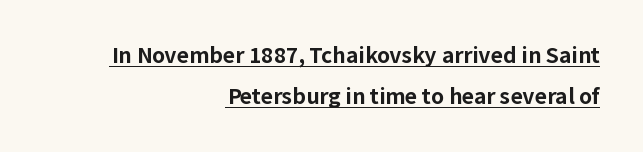
The image shows 21 px bold type, upright; set right-aligned, loose line spacing (1.97x), normal letter spacing, underlined.
